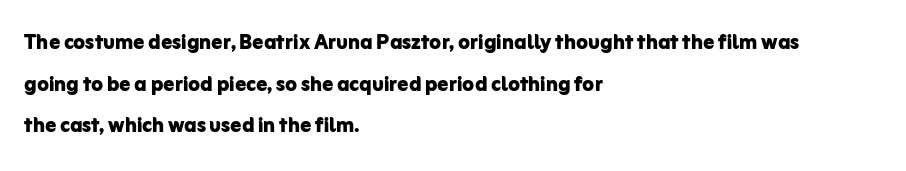
This sample keeps an unexceptional amount of space between lines. Which margin do the lines hug? The left one — the right edge is uneven. The specimen omits any rule beneath the text block's lines. Students, note that the glyphs here touch the page at normal intervals. This is heavy type, rendered in bold.
